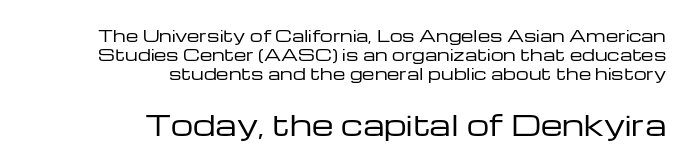
The image shows 28 px regular-weight, wide sans-serif type, upright; set right-aligned, line spacing 1.2x, normal letter spacing, not underlined; the second (bottom) block is 1.75x larger; low stroke contrast and a medium x-height.
